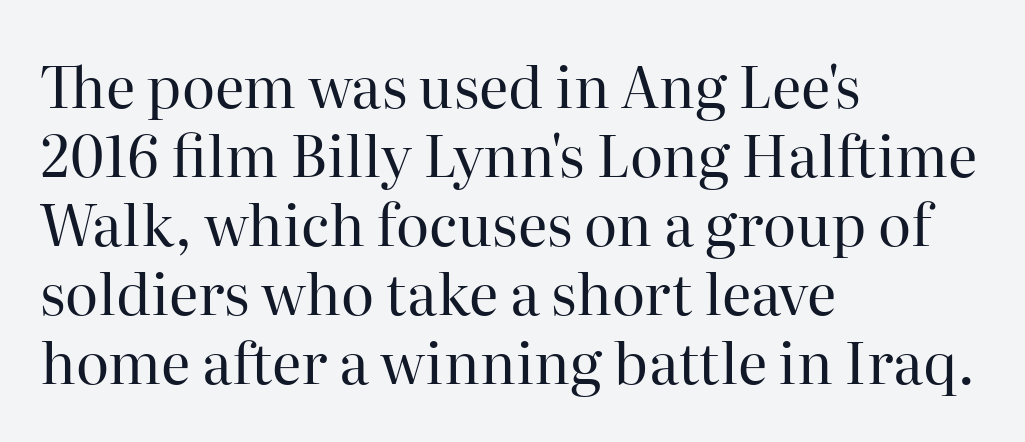
Q: Is the text bold? A: No.
Q: Is the text italic (slanted)? A: No, it is upright.
Q: Is the typeface a serif or a sans-serif typeface? A: Serif.
Q: Is the text underlined? A: No.
Q: How is the paragraph aligned? A: Left-aligned.
Q: Is the spacing between letters normal or unusually wide? A: Normal.
Q: Width (condensed, normal, or wide)? A: Normal.
Q: Stroke contrast? A: High.
Q: x-height? A: Medium.
Q: Monospaced? A: No.
